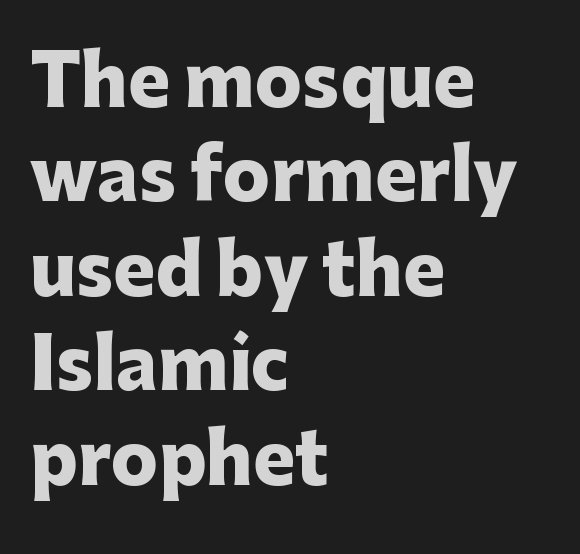
{"serif": "no", "italic": "no", "bold": "yes", "weight": "heavy", "width": "normal", "stroke_contrast": "low", "x_height": "medium", "monospaced": "no", "underline": "no", "align": "left", "line_spacing": "normal", "line_spacing_ratio": 1.35, "letter_spacing": "normal", "letter_spacing_em": 0.0, "glyph_px": 70}
